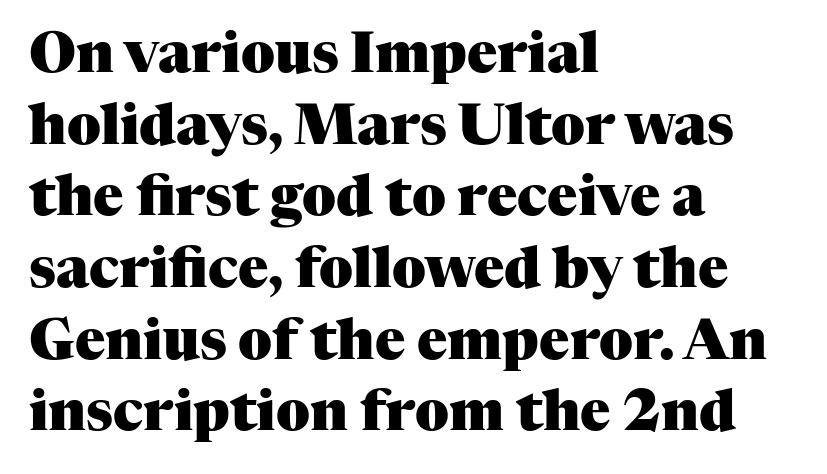
The image shows 56 px heavy serif type, upright; set left-aligned, normal line spacing (1.28x), normal letter spacing, not underlined; medium stroke contrast and a medium x-height.
